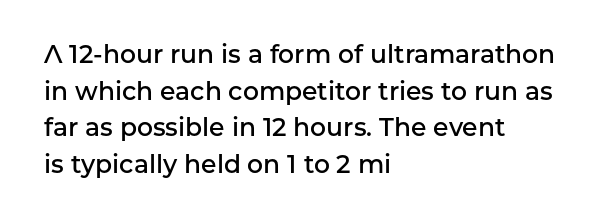
Q: Is the text bold? A: Semi-bold.
Q: Is the text italic (slanted)? A: No, it is upright.
Q: Is the text underlined? A: No.
Q: How is the paragraph aligned? A: Left-aligned.
Q: Is the spacing between letters normal or unusually wide? A: Normal.
Q: Is the spacing between lines tight, normal or loose? A: Normal.
